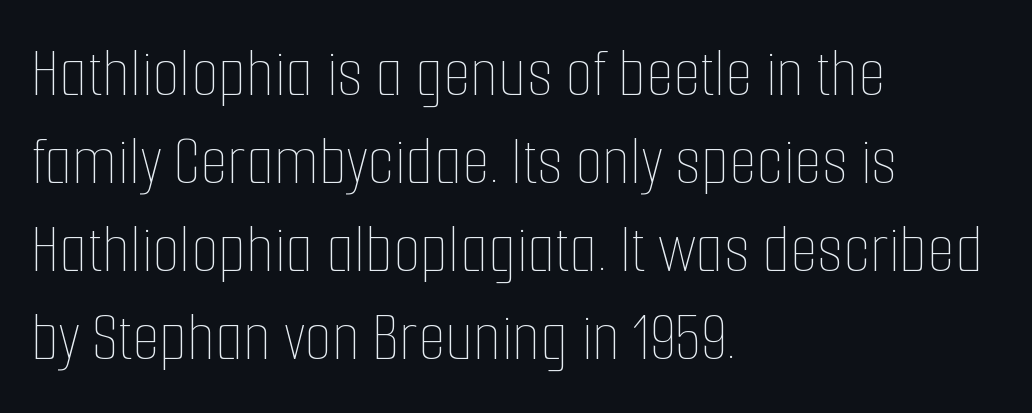
{"italic": "no", "bold": "no", "weight": "thin", "width": "condensed", "stroke_contrast": "low", "x_height": "medium", "monospaced": "no", "underline": "no", "align": "left", "line_spacing_ratio": 1.24, "letter_spacing": "normal", "letter_spacing_em": 0.0, "glyph_px": 71}
